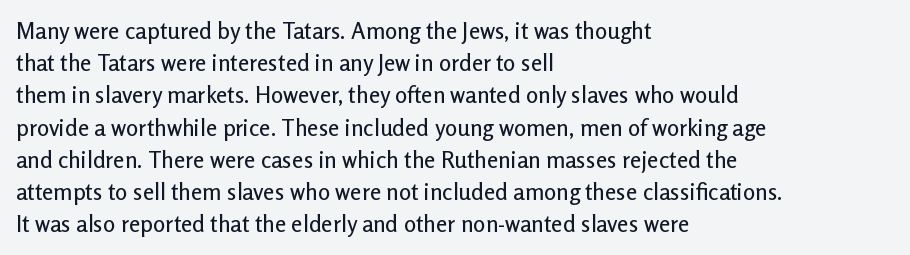
The image shows 23 px text type, upright; set left-aligned, normal line spacing (1.4x), normal letter spacing, not underlined.
